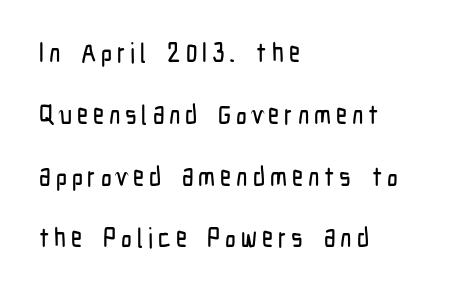
The ragged edge is on the right, which tells us the setting is flush left. This rendering features lettering with no underline. Do the letters lean? They stand straight. The space between consecutive lines is lavish.
